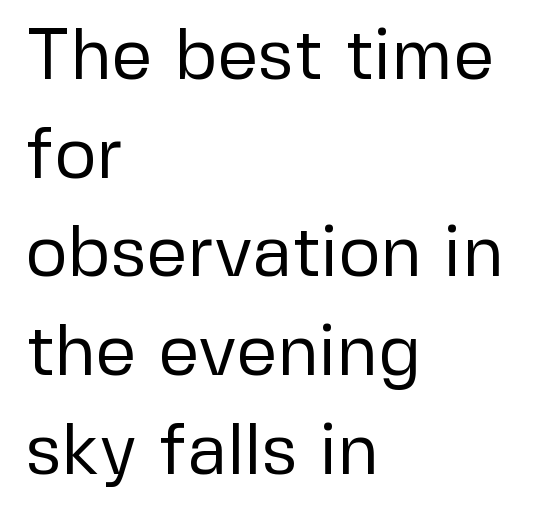
The image shows 72 px regular-weight sans-serif type, upright; set left-aligned, normal line spacing (1.37x), normal letter spacing, not underlined; low stroke contrast and a medium x-height.
